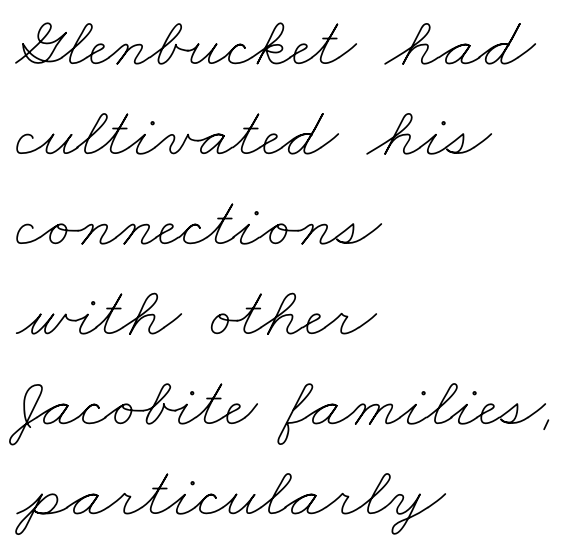
{"bold": "no", "weight": "thin", "width": "wide", "stroke_contrast": "low", "x_height": "small", "monospaced": "no", "underline": "no", "align": "left", "line_spacing": "normal", "line_spacing_ratio": 1.25, "letter_spacing": "normal", "letter_spacing_em": 0.0, "glyph_px": 72}
